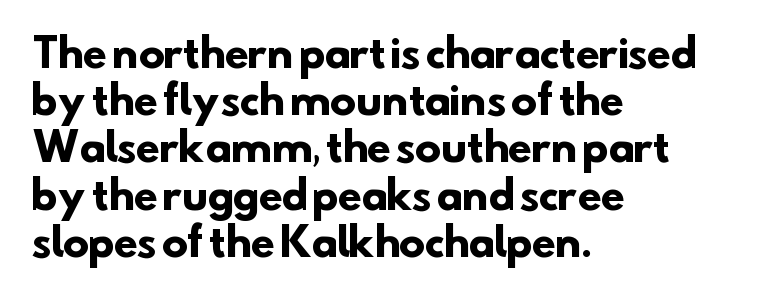
The type is set solid horizontally, with unmodified tracking. Note the varied advance widths — an 'i' is clearly narrower than an 'm'. Beneath every word, the page is bare. A typesetter would label this face a sans. Does the copy run flush right? No — it runs flush left.
